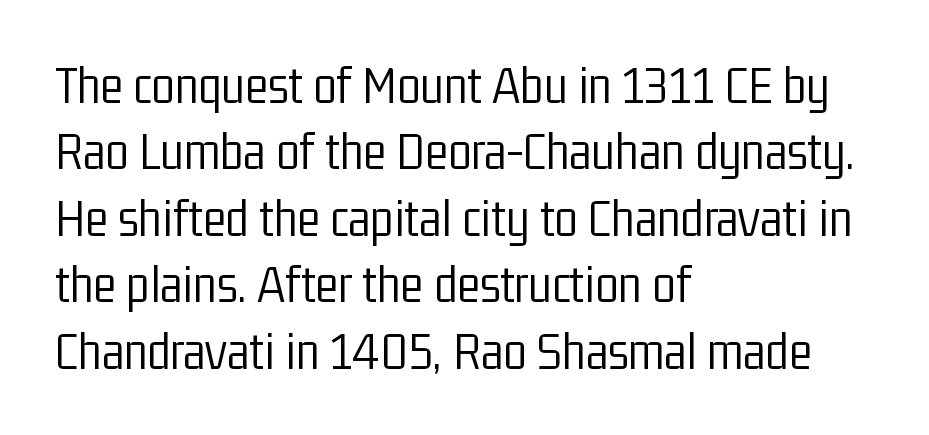
{"serif": "no", "italic": "no", "bold": "no", "weight": "light", "width": "condensed", "stroke_contrast": "low", "x_height": "medium", "monospaced": "no", "underline": "no", "align": "left", "line_spacing_ratio": 1.23, "letter_spacing": "normal", "letter_spacing_em": 0.0, "glyph_px": 54}
